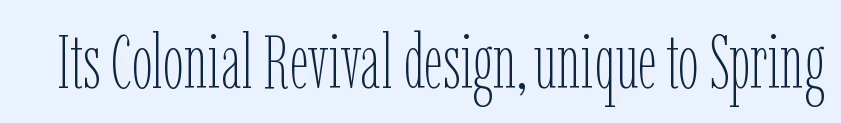
The face used here is proportionally spaced, like ordinary book or web type. Is the type heavy? It reads as light-to-regular instead. The lettering holds an erect, upright posture throughout. Compared with typical body copy, the letter spacing here is the same.
